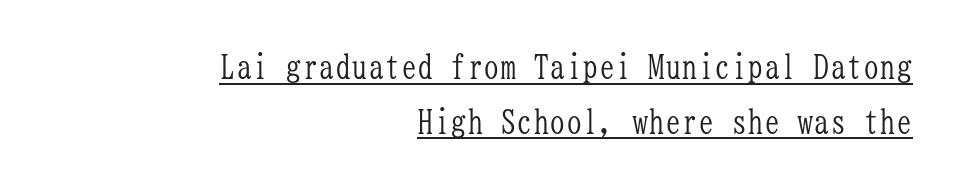
Q: Is the text bold? A: No.
Q: Is the text italic (slanted)? A: No, it is upright.
Q: Is the typeface a serif or a sans-serif typeface? A: Serif.
Q: Is the text underlined? A: Yes.
Q: How is the paragraph aligned? A: Right-aligned.
Q: Is the spacing between letters normal or unusually wide? A: Normal.
Q: Is the spacing between lines tight, normal or loose? A: Normal.
Q: Width (condensed, normal, or wide)? A: Condensed.
Q: Stroke contrast? A: Low.
Q: x-height? A: Medium.
Q: Monospaced? A: Yes.
